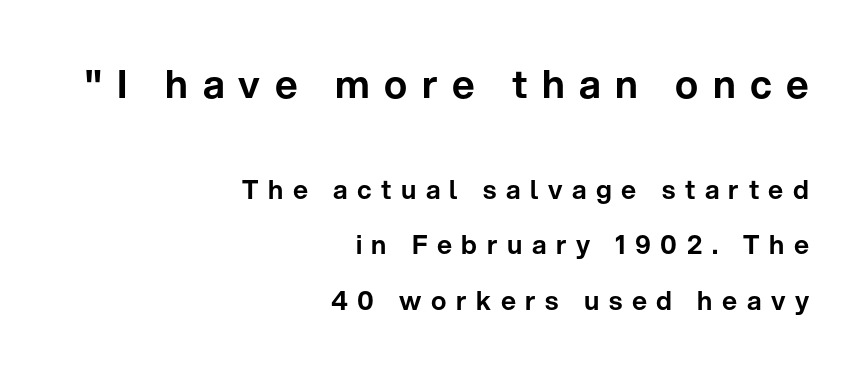
{"serif": "no", "italic": "no", "width": "normal", "stroke_contrast": "low", "x_height": "medium", "monospaced": "no", "underline": "no", "align": "right", "line_spacing": "loose", "line_spacing_ratio": 2.14, "letter_spacing": "wide", "letter_spacing_em": 0.37, "larger_block": "first", "size_ratio": 1.5, "glyph_px": 39}
